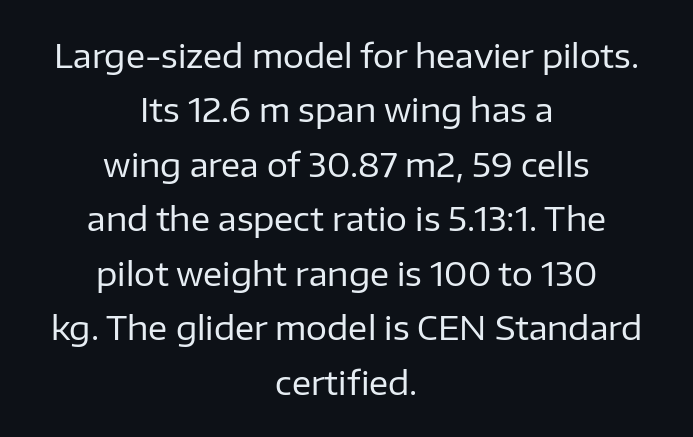
Q: Is the text bold? A: No.
Q: Is the text italic (slanted)? A: No, it is upright.
Q: Is the typeface a serif or a sans-serif typeface? A: Sans-serif.
Q: Is the text underlined? A: No.
Q: How is the paragraph aligned? A: Centered.
Q: Is the spacing between letters normal or unusually wide? A: Normal.
Q: Is the spacing between lines tight, normal or loose? A: Normal.
Q: Width (condensed, normal, or wide)? A: Normal.
Q: Stroke contrast? A: Low.
Q: x-height? A: Medium.
Q: Monospaced? A: No.
